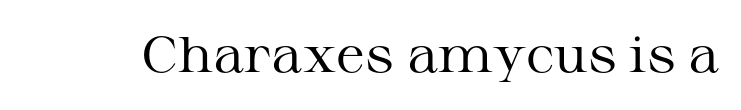
Looks like regular typesetting: each glyph gets only the width it needs. The type sits square on the baseline with zero lean. You could call the tracking neutral — neither tight nor loose. Type style note: has serifs. Heft: none added — not bold. Descender tails drop into unmarked territory.
